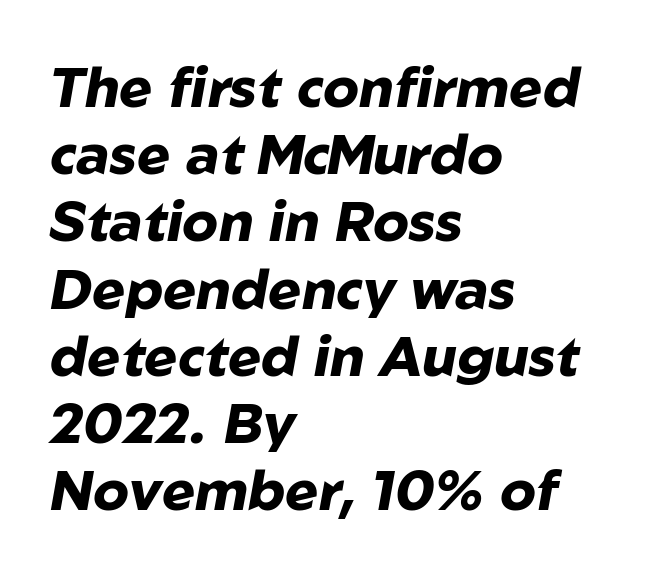
Weight: bold. The setting favours the left margin, as ordinary paragraphs usually do. The rendering keeps characters at their native spacing. This is oblique type, the kind used for emphasis or titles.
